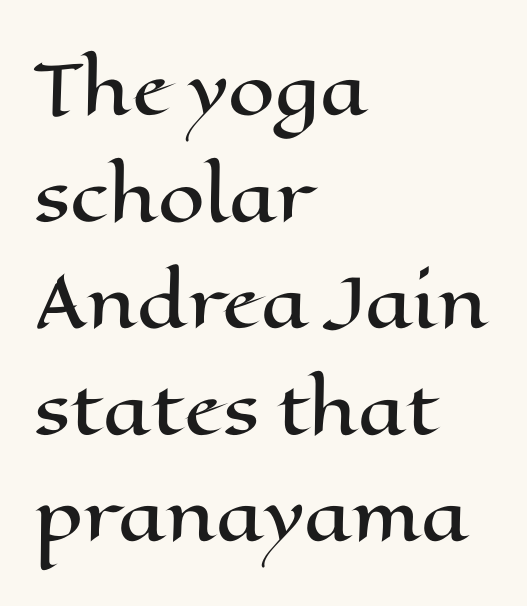
Vertically, the passage feels balanced, rows spaced as you'd expect. Nobody touched the tracking dial on this one. Spacing verdict: proportional, widths tailored to each character. Unlike italic type, these characters show no tilt at all.
